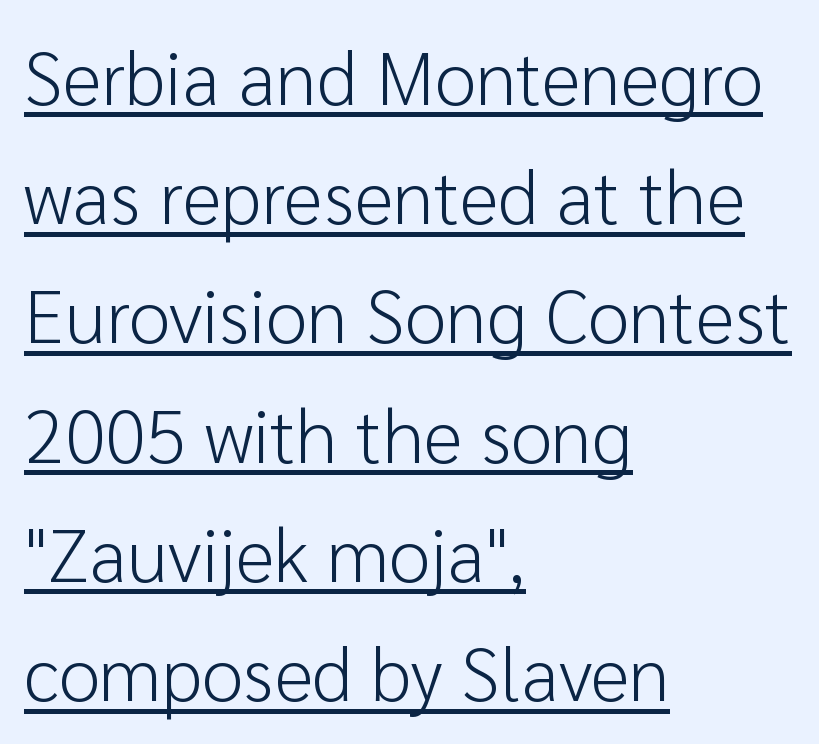
The image shows 75 px light sans-serif type, upright; set left-aligned, normal line spacing (1.59x), normal letter spacing, underlined; low stroke contrast and a medium x-height.
